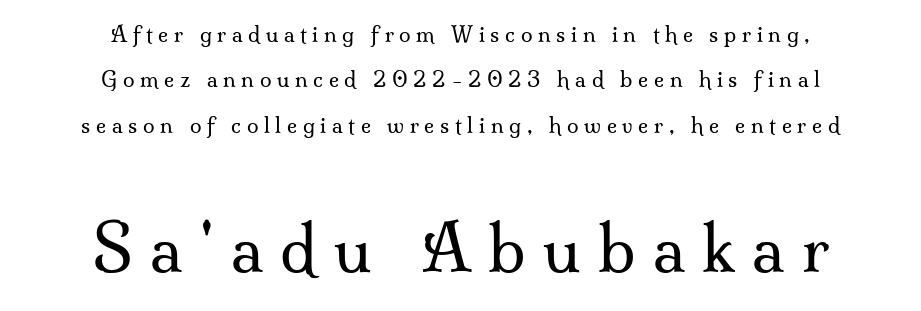
{"serif": "yes", "italic": "no", "bold": "no", "weight": "regular", "width": "normal", "stroke_contrast": "medium", "x_height": "small", "monospaced": "no", "underline": "no", "align": "center", "line_spacing": "loose", "line_spacing_ratio": 2.16, "letter_spacing": "wide", "letter_spacing_em": 0.27, "larger_block": "second", "size_ratio": 3.05, "glyph_px": 64}
